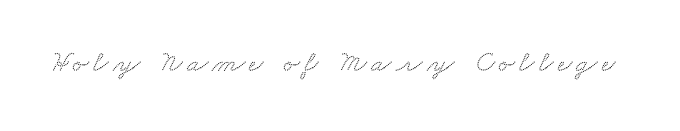
Q: Is the typeface a serif or a sans-serif typeface? A: Serif.
Q: Is the text underlined? A: No.
Q: Width (condensed, normal, or wide)? A: Wide.
Q: Stroke contrast? A: Medium.
Q: x-height? A: Small.
Q: Monospaced? A: No.
